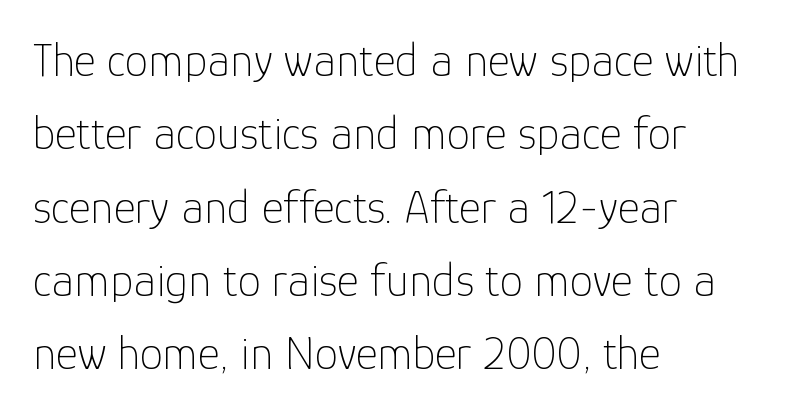
The image shows 47 px thin sans-serif type, upright; set left-aligned, normal line spacing (1.56x), normal letter spacing, not underlined; low stroke contrast and a medium x-height.
